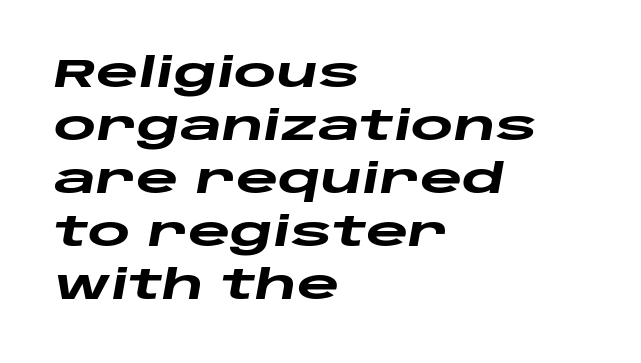
The image shows 41 px heavy, wide type, italic (leaning right); set left-aligned, normal line spacing (1.29x), normal letter spacing, not underlined; low stroke contrast and a large x-height.
